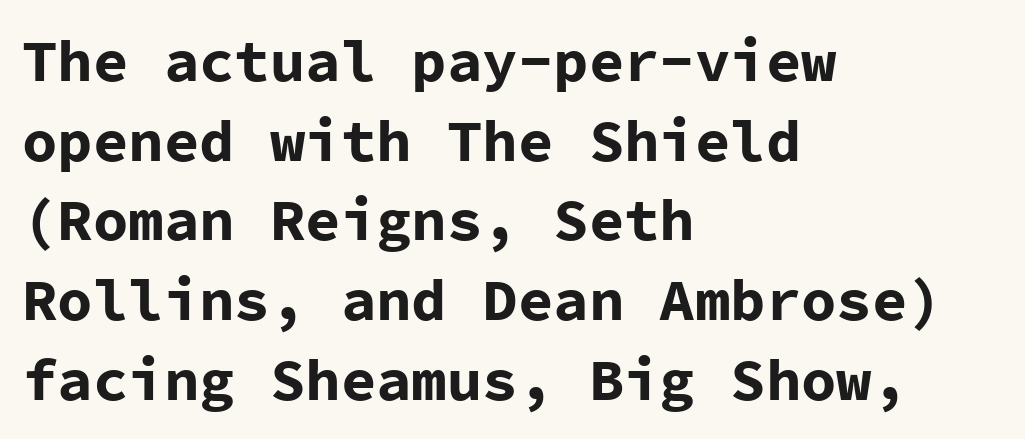
Monospaced: the letters line up in strict vertical columns. Evenly set lines give the paragraph a standard silhouette. Just letters on the line, the space beneath them empty. Spacing between characters is what you'd get straight out of the box.
